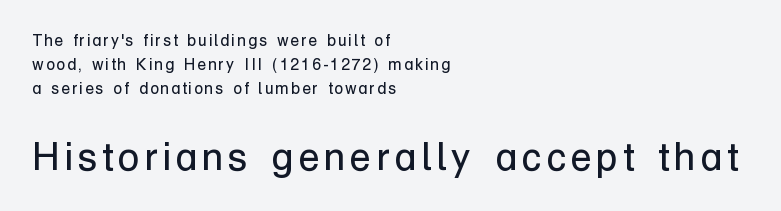
The image shows 39 px regular-weight sans-serif type, upright; set left-aligned, normal line spacing (1.51x), not underlined; the second (bottom) block is 2.44x larger; low stroke contrast and a medium x-height.
